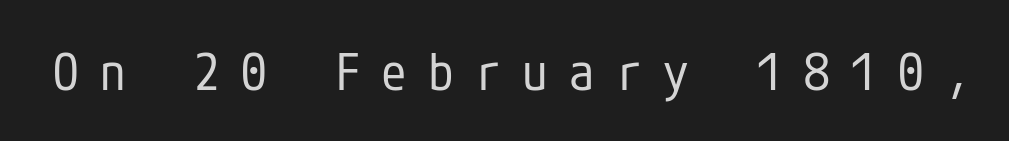
{"serif": "no", "italic": "no", "bold": "no", "weight": "regular", "width": "condensed", "stroke_contrast": "low", "x_height": "medium", "underline": "no", "letter_spacing": "wide", "letter_spacing_em": 0.42, "glyph_px": 51}
